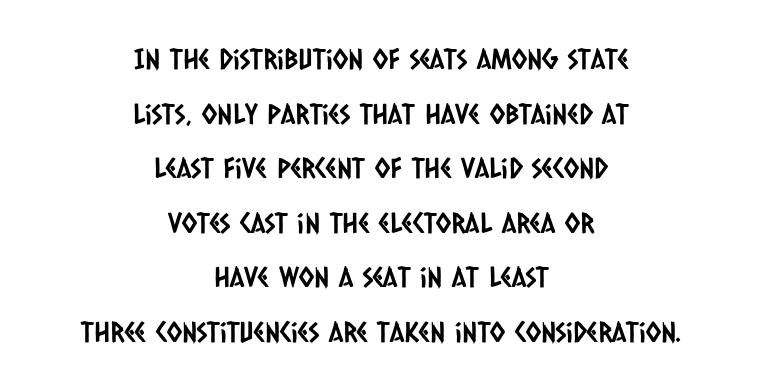
{"serif": "no", "width": "condensed", "stroke_contrast": "low", "x_height": "large", "monospaced": "no", "underline": "no", "align": "center", "line_spacing": "loose", "line_spacing_ratio": 1.95, "letter_spacing": "normal", "letter_spacing_em": 0.0, "glyph_px": 28}
